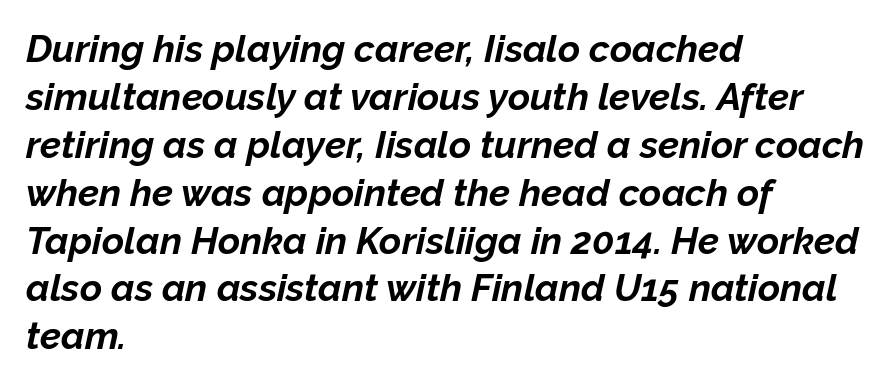
Q: Is the text bold? A: Yes.
Q: Is the text italic (slanted)? A: Yes, it leans right by about 12 degrees.
Q: Is the text underlined? A: No.
Q: How is the paragraph aligned? A: Left-aligned.
Q: Is the spacing between letters normal or unusually wide? A: Normal.
Q: Is the spacing between lines tight, normal or loose? A: Normal.
Q: Width (condensed, normal, or wide)? A: Normal.
Q: Stroke contrast? A: Low.
Q: x-height? A: Medium.
Q: Monospaced? A: No.
